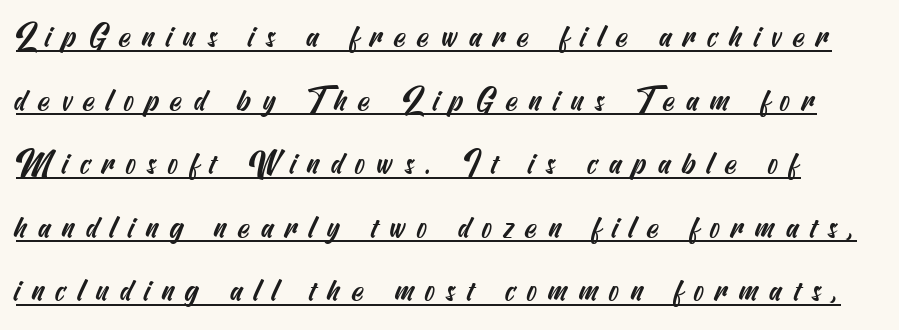
These lines are composed in type without serifs. There is plenty of visible air inserted between adjacent glyphs. What decoration does the sample have? An underline. These lines stand farther apart than default settings would place them.
